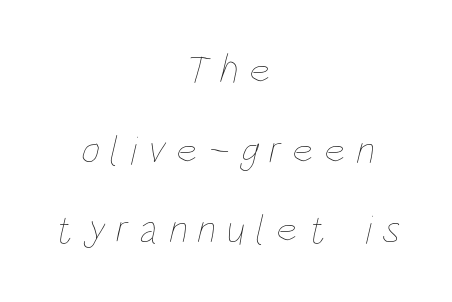
Q: Is the text bold? A: No.
Q: Is the text underlined? A: No.
Q: How is the paragraph aligned? A: Centered.
Q: Is the spacing between letters normal or unusually wide? A: Unusually wide.
Q: Is the spacing between lines tight, normal or loose? A: Loose.
Q: Width (condensed, normal, or wide)? A: Condensed.
Q: Stroke contrast? A: Low.
Q: x-height? A: Large.
Q: Monospaced? A: No.
